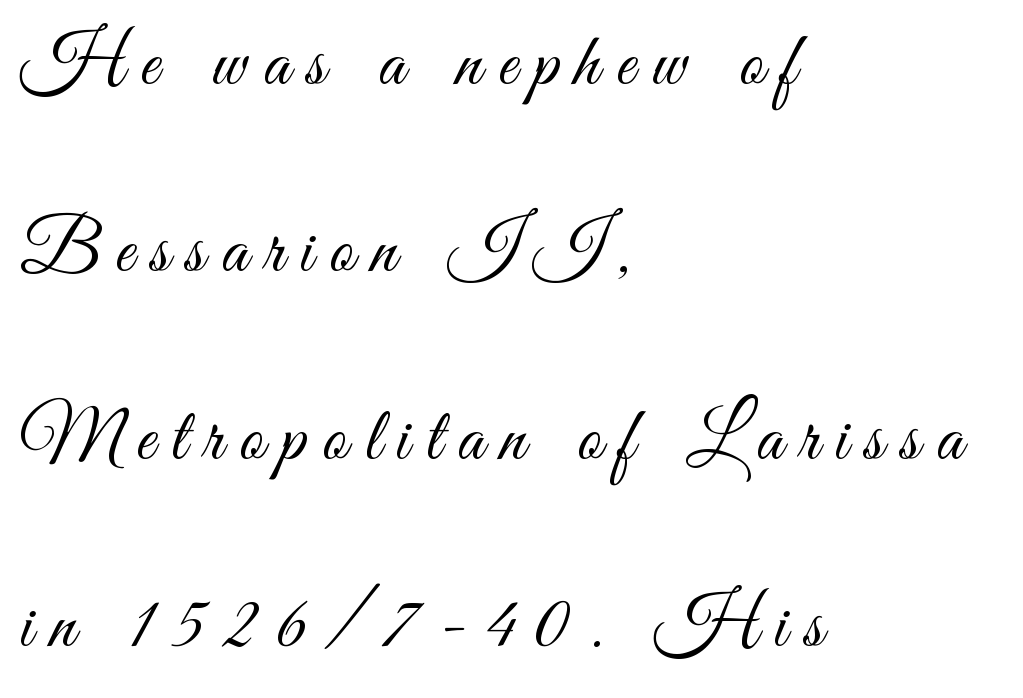
The image shows 75 px light, condensed sans-serif type; set left-aligned, loose line spacing (2.5x), unusually wide letter spacing (+0.22 em), not underlined; medium stroke contrast and a small x-height.
